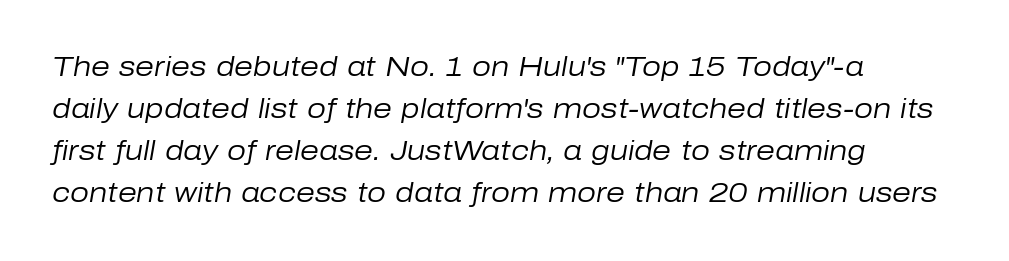
The image shows 27 px text type, italic (leaning right); set left-aligned, normal line spacing (1.56x), normal letter spacing, not underlined.
